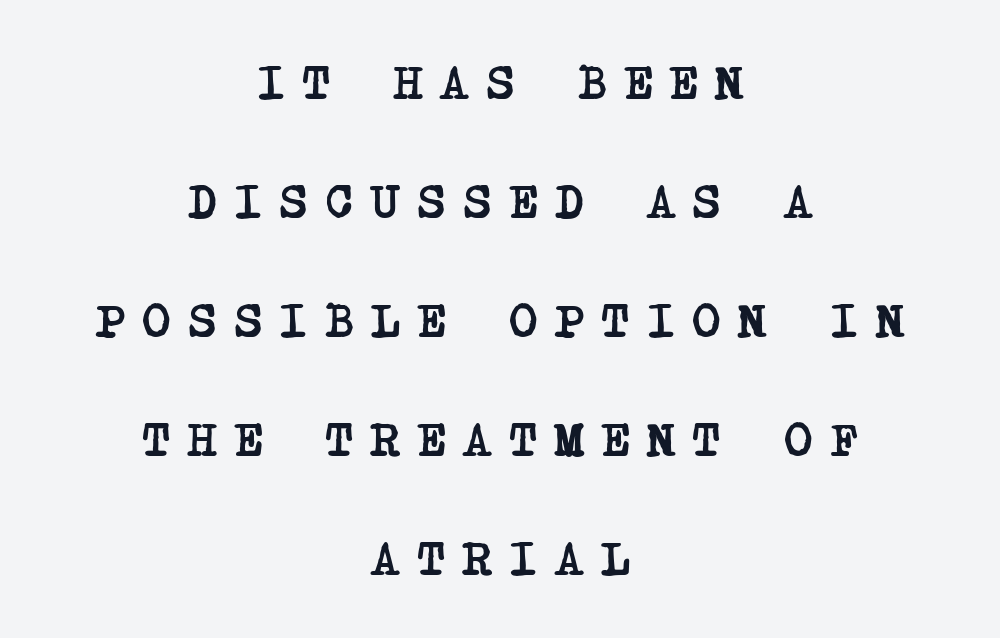
{"serif": "yes", "bold": "yes", "weight": "semibold", "width": "condensed", "stroke_contrast": "low", "x_height": "large", "underline": "no", "align": "center", "line_spacing": "loose", "line_spacing_ratio": 2.48, "letter_spacing": "wide", "letter_spacing_em": 0.37, "glyph_px": 48}
